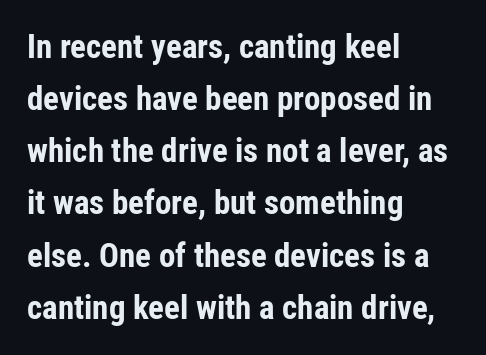
The image shows 33 px bold, condensed sans-serif type, upright; set left-aligned, normal line spacing (1.58x), normal letter spacing, not underlined; low stroke contrast and a medium x-height.
